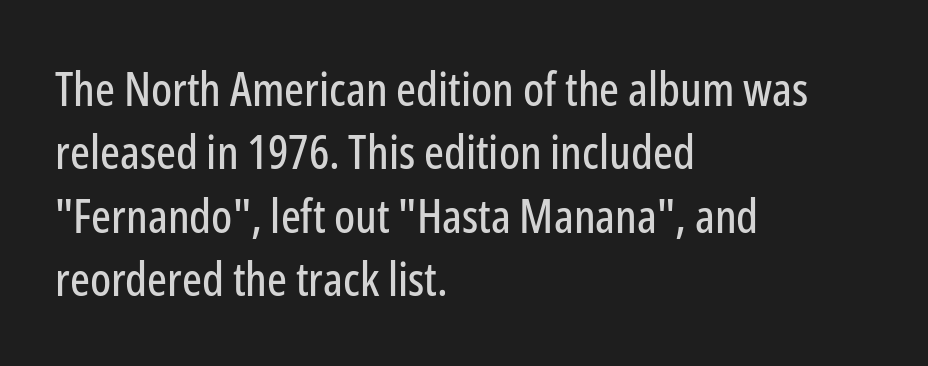
The image shows 47 px condensed sans-serif type, upright; set left-aligned, normal line spacing (1.35x), normal letter spacing, not underlined; low stroke contrast and a medium x-height.
